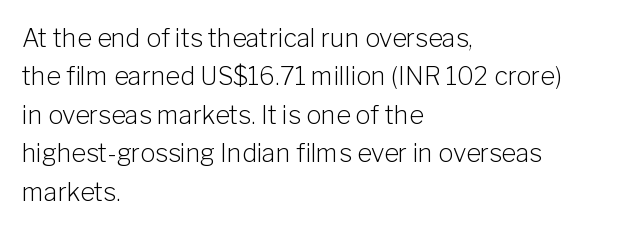
This sample uses an upright cut, with every glyph sitting square on the baseline. The string is rendered with underlining switched off. Tracking value appears to be zero — textbook default spacing. The lines in this sample share a left origin and differ only in where they stop. Vertical spacing — default.
